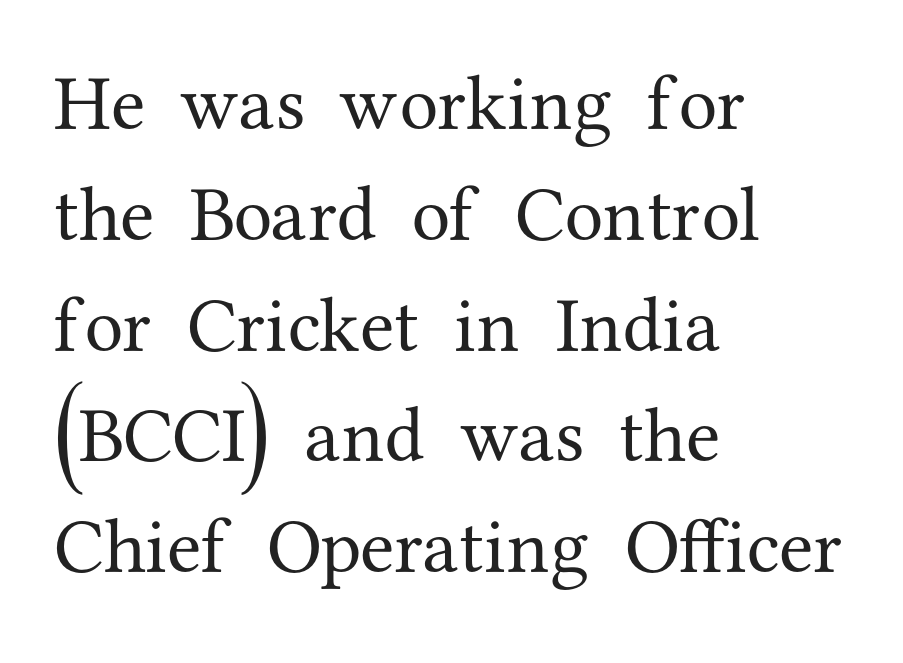
{"serif": "yes", "italic": "no", "bold": "no", "weight": "regular", "width": "normal", "stroke_contrast": "medium", "x_height": "medium", "monospaced": "no", "underline": "no", "align": "left", "line_spacing": "normal", "line_spacing_ratio": 1.42, "letter_spacing": "normal", "letter_spacing_em": 0.0, "glyph_px": 78}
